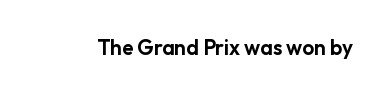
Q: Is the text italic (slanted)? A: No, it is upright.
Q: Is the text underlined? A: No.
Q: Is the spacing between letters normal or unusually wide? A: Normal.
